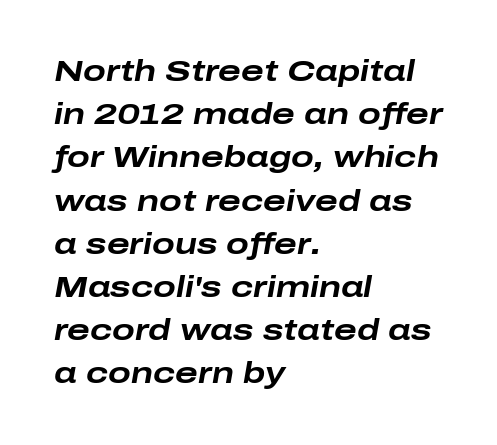
The image shows 30 px bold, wide type, italic (leaning right); set left-aligned, normal line spacing (1.44x), normal letter spacing, not underlined; low stroke contrast and a medium x-height.
